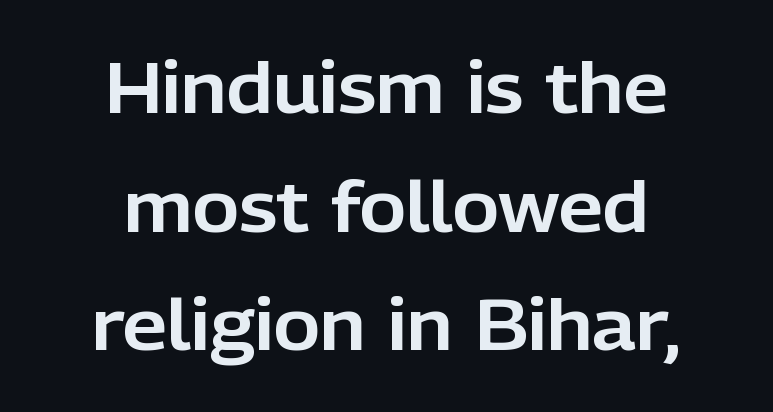
The image shows 71 px sans-serif type, upright; set centered, normal line spacing (1.67x), normal letter spacing, not underlined; low stroke contrast and a medium x-height.
